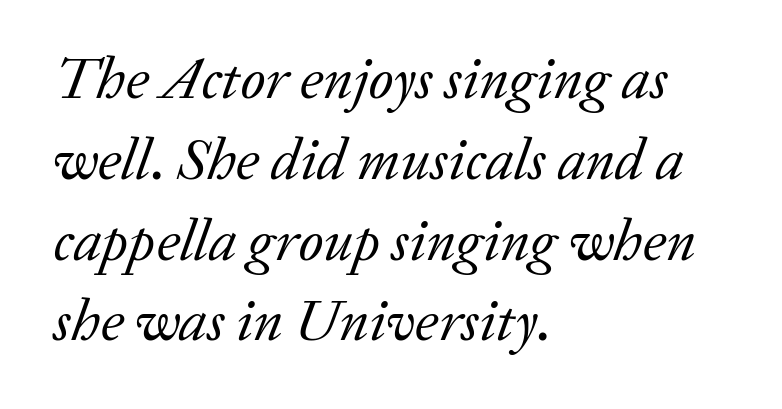
Vertical spacing — default. The face used here is proportionally spaced, like ordinary book or web type. Bare-footed words on every line. Letterform terminals end in serifs throughout the passage. Style check: oblique.
